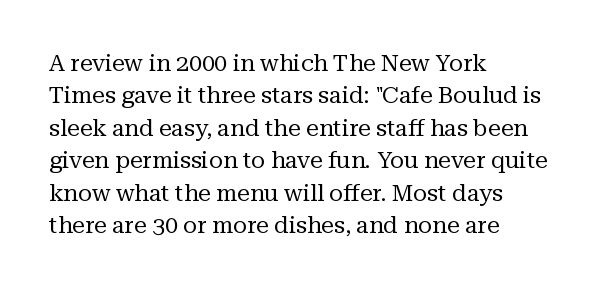
The tracking reads as untouched default to a designer's eye. Layout note: lines flush left. Students, observe: this is what conventionally led text looks like. Underline: absent.
